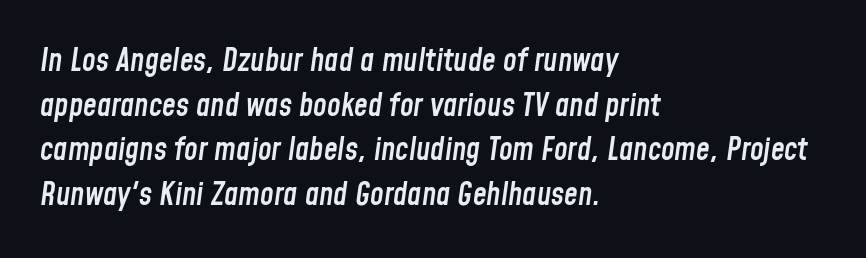
Q: Is the text bold? A: Semi-bold.
Q: Is the text italic (slanted)? A: Yes, it leans right by about 8 degrees.
Q: Is the text underlined? A: No.
Q: How is the paragraph aligned? A: Left-aligned.
Q: Is the spacing between letters normal or unusually wide? A: Normal.
Q: Is the spacing between lines tight, normal or loose? A: Normal.
Q: Width (condensed, normal, or wide)? A: Condensed.
Q: Stroke contrast? A: Low.
Q: x-height? A: Medium.
Q: Monospaced? A: No.
